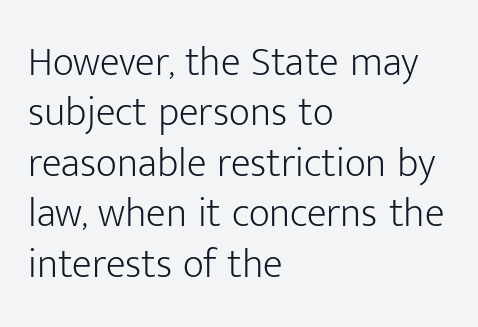
Q: Is the text bold? A: No.
Q: Is the text italic (slanted)? A: No, it is upright.
Q: Is the typeface a serif or a sans-serif typeface? A: Sans-serif.
Q: Is the text underlined? A: No.
Q: How is the paragraph aligned? A: Left-aligned.
Q: Is the spacing between letters normal or unusually wide? A: Normal.
Q: Width (condensed, normal, or wide)? A: Normal.
Q: Stroke contrast? A: Low.
Q: x-height? A: Medium.
Q: Monospaced? A: No.
